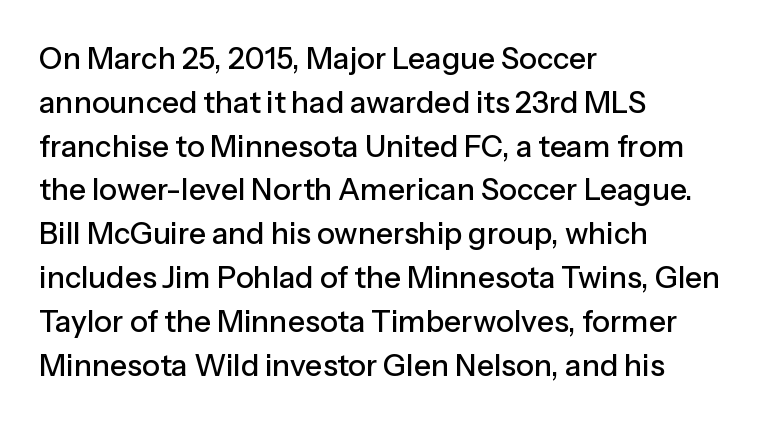
The letterforms sit shoulder to shoulder at normal distance. Is there any slant? The stems are plumb. Each row of text sits above clean, open space. Does the copy run flush right? No — it runs flush left. Regarding leading, the lines here are spaced in the standard way.
